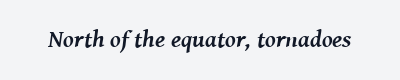
The image shows 24 px bold type, italic (leaning right); set normal letter spacing, not underlined.
